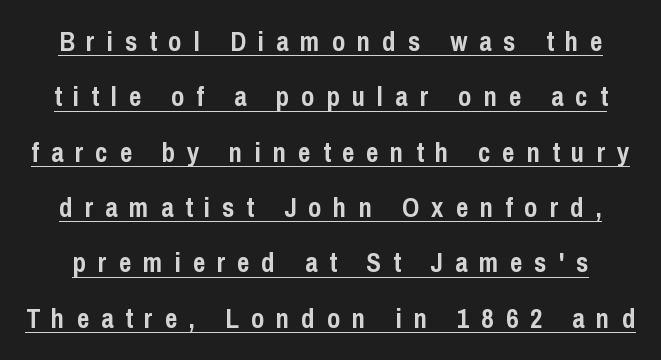
The image shows 27 px bold type, upright; set loose line spacing (2.05x), unusually wide letter spacing (+0.44 em), underlined.
